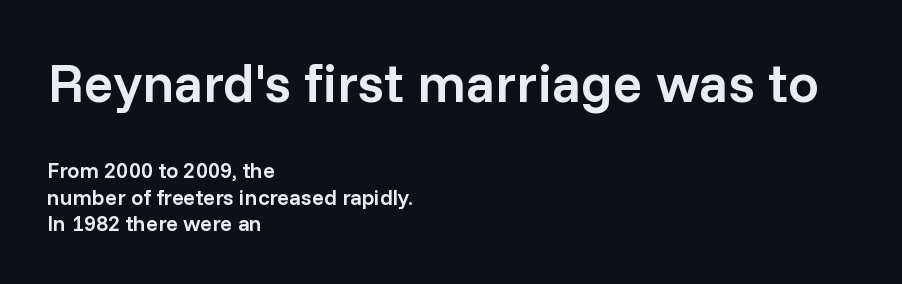
The image shows 55 px semibold sans-serif type, upright; set left-aligned, line spacing 1.19x, normal letter spacing, not underlined; the first (top) block is 2.5x larger; low stroke contrast and a medium x-height.
